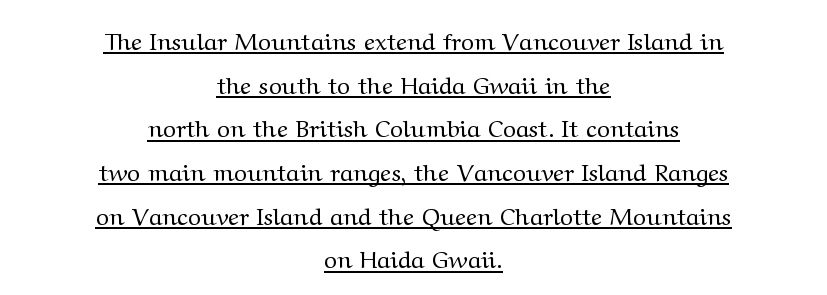
The image shows 24 px text type, upright; set centered, line spacing 1.82x, normal letter spacing, underlined.
